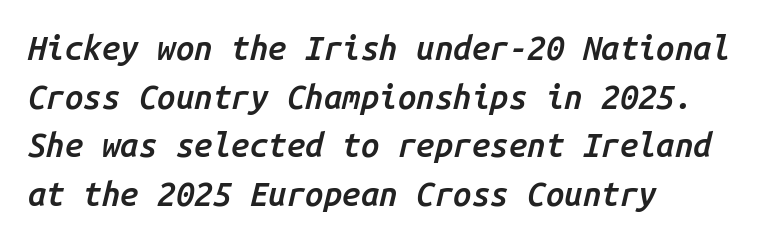
Its strokes are somewhat broadened, the hallmark of semibold type. Every row of glyphs begins at an identical x-position on the left. Rule under the text: the space is simply empty. Spacing verdict: monospaced, one width for all characters. Compared with typical body copy, the letter spacing here is the same. In terms of leading, this rendering sits right in the middle.
